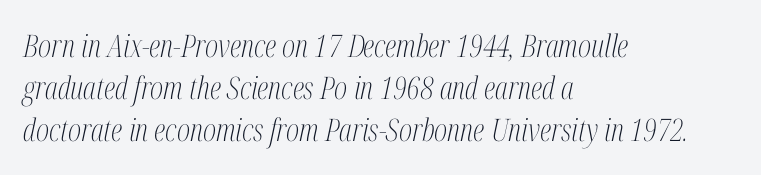
{"serif": "yes", "italic": "yes", "lean": "right", "slant_degrees": 12, "bold": "no", "weight": "light", "width": "condensed", "stroke_contrast": "medium", "x_height": "medium", "monospaced": "no", "underline": "no", "align": "left", "line_spacing": "normal", "line_spacing_ratio": 1.36, "letter_spacing": "normal", "letter_spacing_em": 0.0, "glyph_px": 31}
